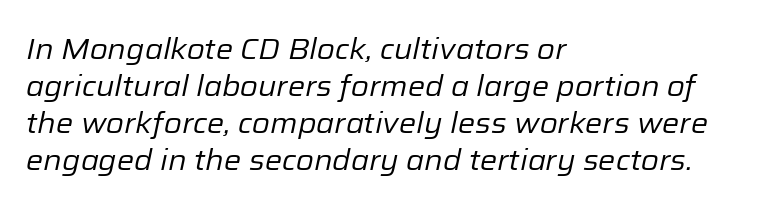
Q: Is the text bold? A: No.
Q: Is the text italic (slanted)? A: Yes, it leans right by about 12 degrees.
Q: Is the text underlined? A: No.
Q: How is the paragraph aligned? A: Left-aligned.
Q: Is the spacing between letters normal or unusually wide? A: Normal.
Q: Is the spacing between lines tight, normal or loose? A: Normal.
Q: Width (condensed, normal, or wide)? A: Normal.
Q: Stroke contrast? A: Low.
Q: x-height? A: Medium.
Q: Monospaced? A: No.
